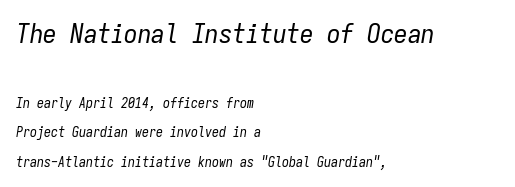
This is not heavy type; no bold has been used. A student would call this left alignment; a typographer would say flush left, rag right. Reading top to bottom, the characters get smaller at the block break. Descenders are the only things crossing below the line. In terms of letterspacing, this is plain default setting.
